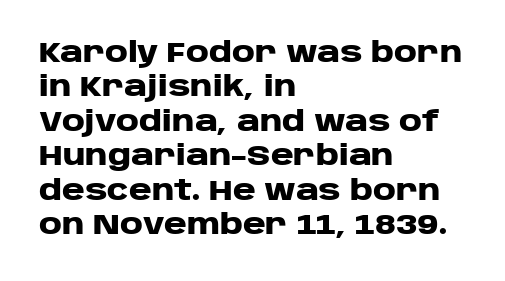
{"serif": "no", "italic": "no", "bold": "yes", "weight": "heavy", "width": "wide", "stroke_contrast": "low", "x_height": "large", "monospaced": "no", "underline": "no", "align": "left", "line_spacing_ratio": 1.23, "letter_spacing": "normal", "letter_spacing_em": 0.0, "glyph_px": 28}
